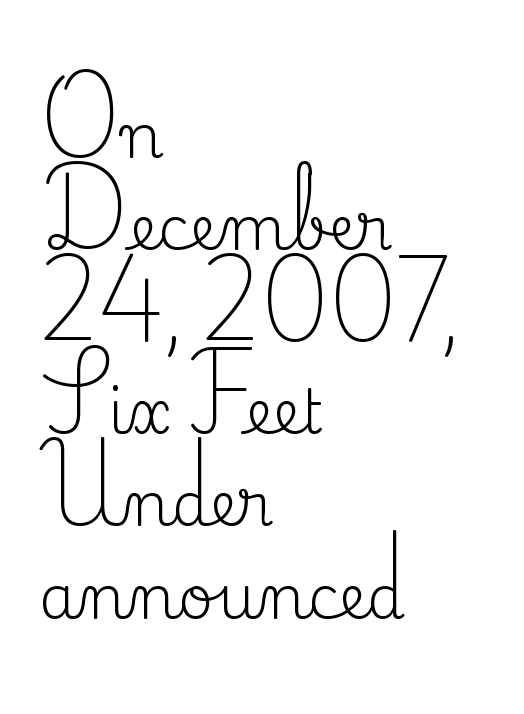
Each letter's strokes conclude with small projecting serifs. The zone under the glyphs is completely vacant. This is the regular roman posture of the typeface. Do the characters align in a grid? No, the font is proportional.
